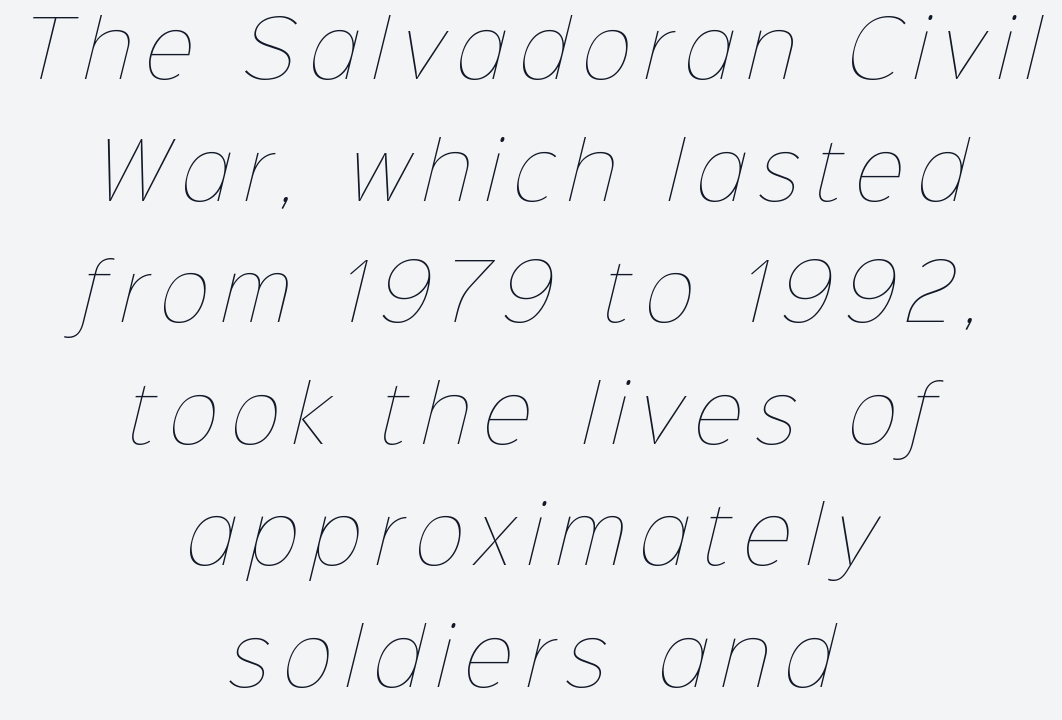
The image shows 76 px thin type; set centered, normal line spacing (1.6x), not underlined; low stroke contrast and a medium x-height.
